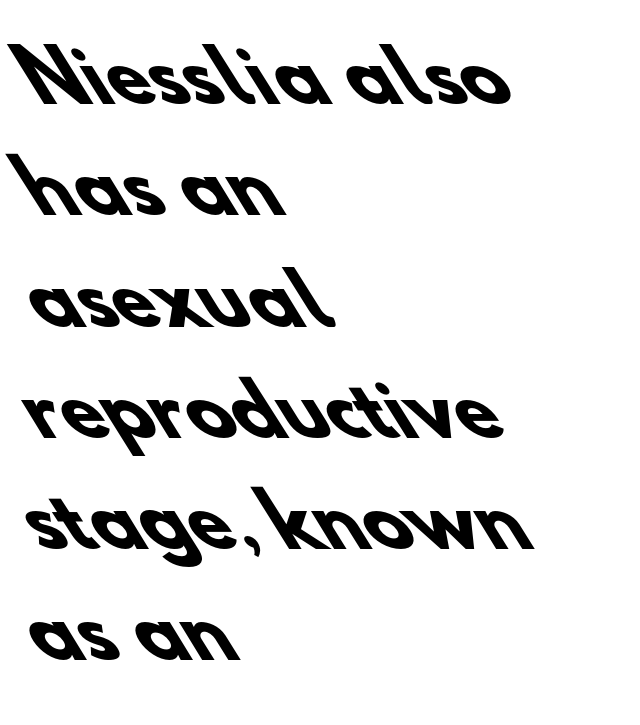
The image shows 70 px heavy sans-serif type; set left-aligned, normal line spacing (1.59x), normal letter spacing, not underlined; low stroke contrast and a small x-height.
